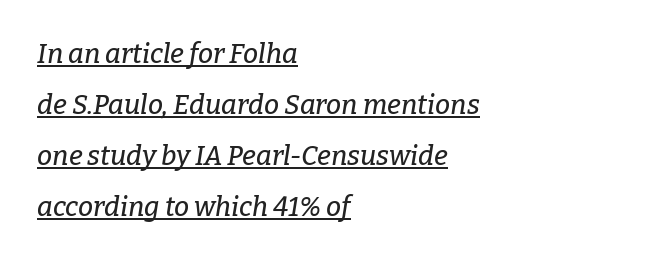
Q: Is the text italic (slanted)? A: Yes, it leans right by about 9 degrees.
Q: Is the text underlined? A: Yes.
Q: How is the paragraph aligned? A: Left-aligned.
Q: Is the spacing between letters normal or unusually wide? A: Normal.
